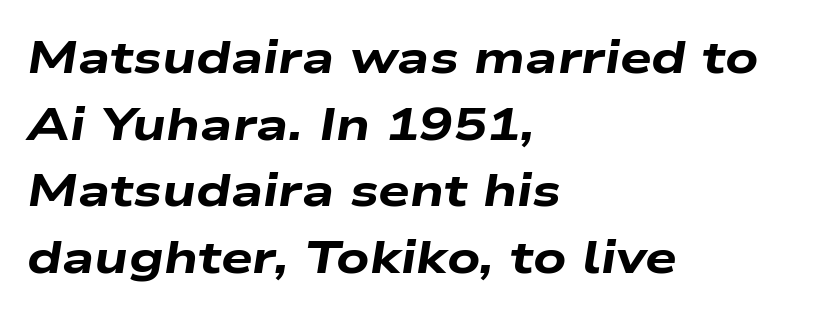
The image shows 45 px heavy, wide type, italic (leaning right); set left-aligned, normal line spacing (1.48x), normal letter spacing, not underlined; low stroke contrast and a medium x-height.
